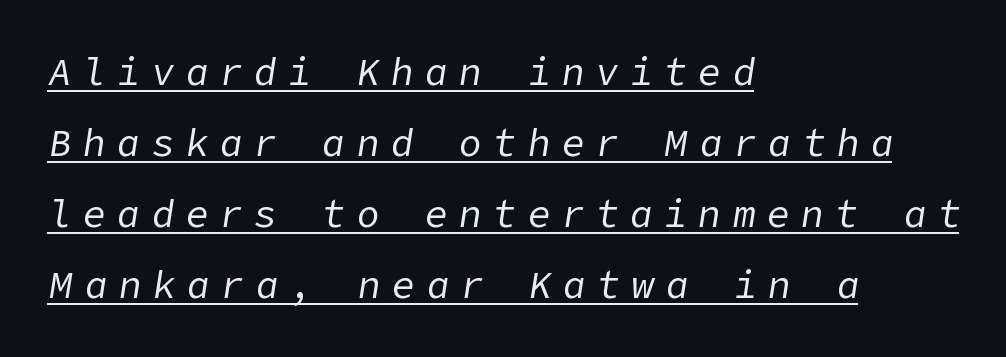
{"italic": "yes", "lean": "right", "slant_degrees": 9, "bold": "no", "weight": "regular", "width": "normal", "stroke_contrast": "low", "x_height": "medium", "underline": "yes", "align": "left", "line_spacing_ratio": 1.87, "letter_spacing": "wide", "letter_spacing_em": 0.3, "glyph_px": 38}
